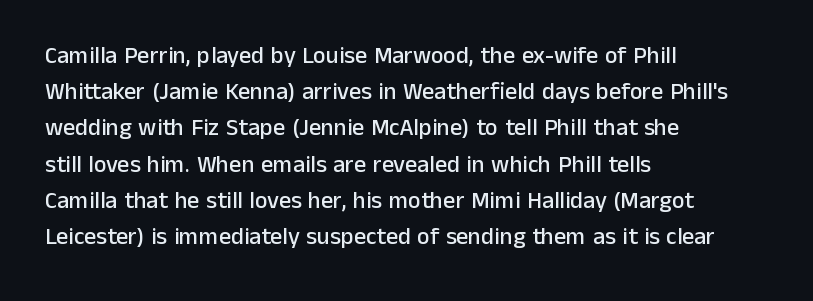
Q: Is the text italic (slanted)? A: No, it is upright.
Q: Is the text underlined? A: No.
Q: How is the paragraph aligned? A: Left-aligned.
Q: Is the spacing between letters normal or unusually wide? A: Normal.
Q: Is the spacing between lines tight, normal or loose? A: Normal.
